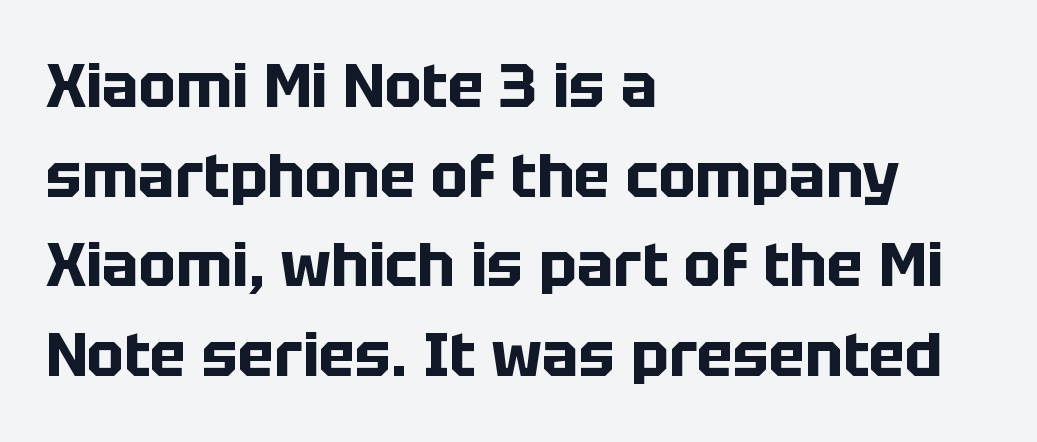
{"serif": "no", "italic": "no", "bold": "yes", "weight": "bold", "width": "normal", "stroke_contrast": "low", "x_height": "large", "monospaced": "no", "underline": "no", "align": "left", "line_spacing": "normal", "line_spacing_ratio": 1.47, "letter_spacing": "normal", "letter_spacing_em": 0.0, "glyph_px": 61}
